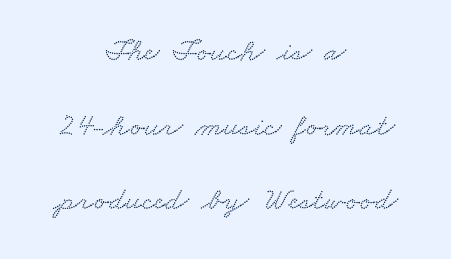
Here the designer chose a conventional face with non-uniform glyph widths. Successive baselines arrive slowly, with a big drop between each. The zone under the glyphs is completely vacant. Yep, those are serifs on the letters.
